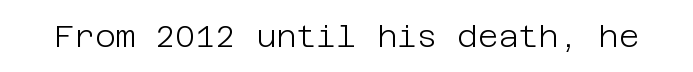
{"serif": "no", "italic": "no", "bold": "no", "weight": "light", "width": "normal", "stroke_contrast": "low", "x_height": "large", "underline": "no", "letter_spacing": "normal", "letter_spacing_em": 0.0, "glyph_px": 31}
